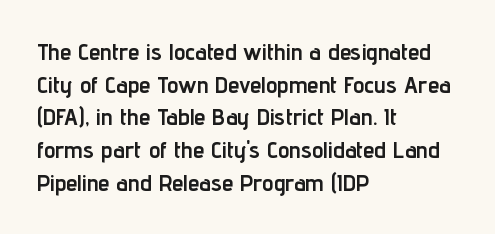
Here the glyphs are tracked normally, forming tight word shapes. One-word summary of the alignment: left. In terms of posture, this sample is upright. Notice how thick the strokes are: this is what a full bold looks like. The lines sit at an ordinary, default distance from one another.
